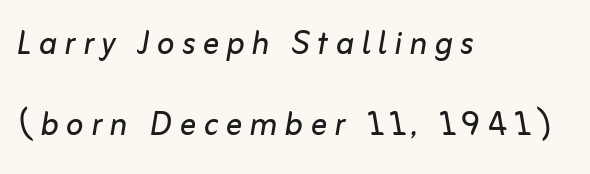
The image shows 41 px regular-weight type, italic (leaning right); set left-aligned, loose line spacing (1.98x), not underlined; low stroke contrast and a medium x-height.
